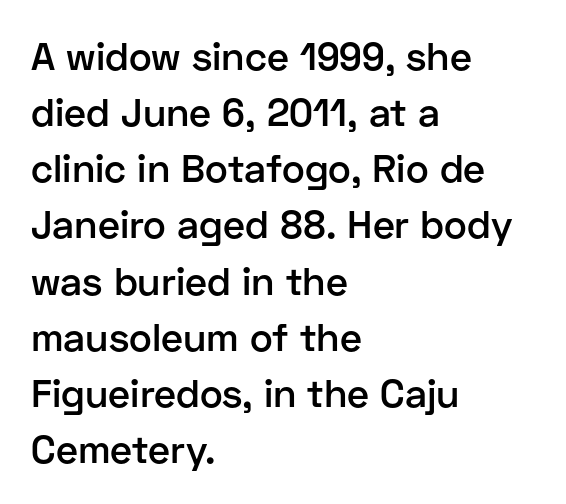
{"serif": "no", "italic": "no", "bold": "semi", "weight": "semibold", "width": "normal", "stroke_contrast": "low", "x_height": "medium", "monospaced": "no", "underline": "no", "align": "left", "line_spacing": "normal", "line_spacing_ratio": 1.44, "letter_spacing": "normal", "letter_spacing_em": 0.0, "glyph_px": 39}
